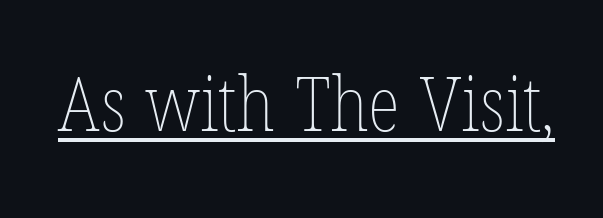
{"italic": "no", "bold": "no", "weight": "thin", "width": "condensed", "stroke_contrast": "low", "x_height": "medium", "monospaced": "no", "underline": "yes", "letter_spacing": "normal", "letter_spacing_em": 0.0, "glyph_px": 76}
